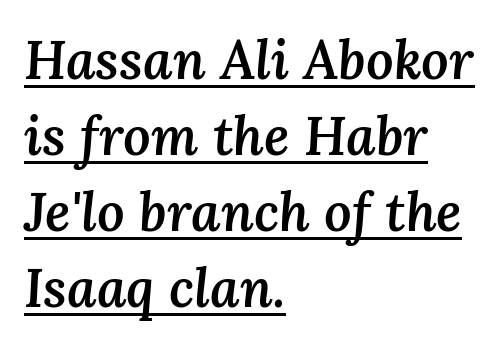
Q: Is the text bold? A: Semi-bold.
Q: Is the text italic (slanted)? A: Yes, it leans right by about 3 degrees.
Q: Is the text underlined? A: Yes.
Q: How is the paragraph aligned? A: Left-aligned.
Q: Is the spacing between letters normal or unusually wide? A: Normal.
Q: Is the spacing between lines tight, normal or loose? A: Normal.
Q: Width (condensed, normal, or wide)? A: Normal.
Q: Stroke contrast? A: Medium.
Q: x-height? A: Medium.
Q: Monospaced? A: No.
